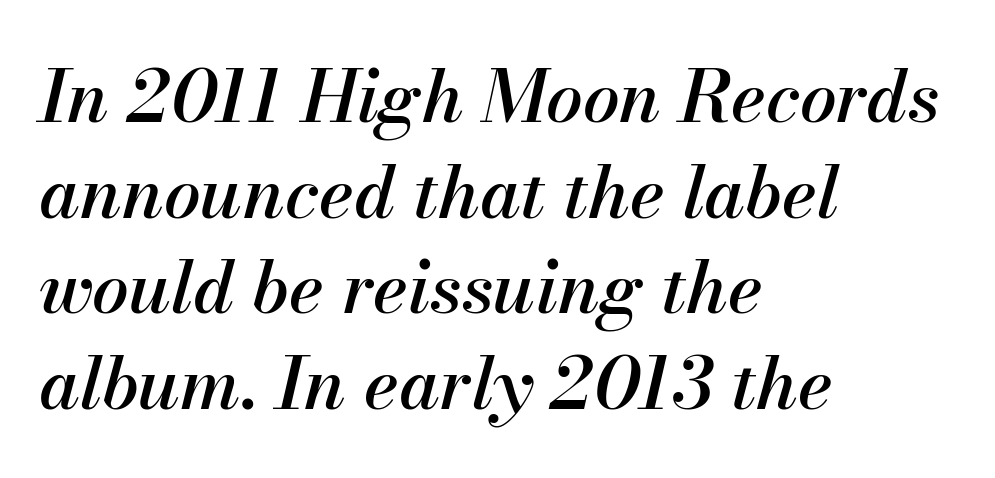
Honestly, the letter spacing is just normal — you wouldn't notice it. Looks like regular typesetting: each glyph gets only the width it needs. The vertical gap from one line to the next is medium. If you drew a line through each stem, it would be angled. A bare baseline throughout the passage. The compositor pushed each line to the left boundary.
